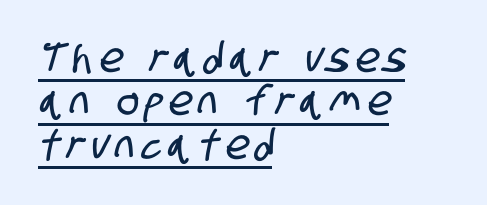
{"serif": "no", "width": "condensed", "stroke_contrast": "low", "x_height": "large", "monospaced": "no", "underline": "yes", "align": "left", "line_spacing": "tight", "line_spacing_ratio": 1.06, "glyph_px": 41}
